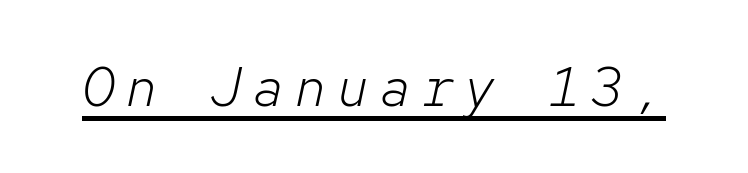
Weight: regular or lighter. You could count columns in this text — the font is strictly monospaced. Rendered with sloped, italic letterforms. Check the space under the baseline: a stroke is drawn there.
